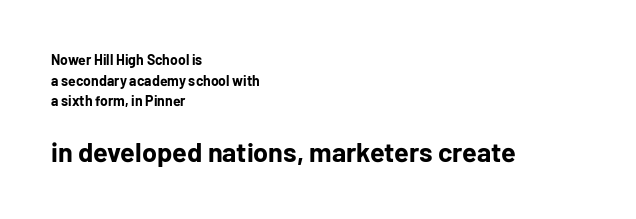
The image shows 27 px bold type, upright; set left-aligned, normal line spacing (1.48x), normal letter spacing, not underlined; the second (bottom) block is 1.93x larger.
